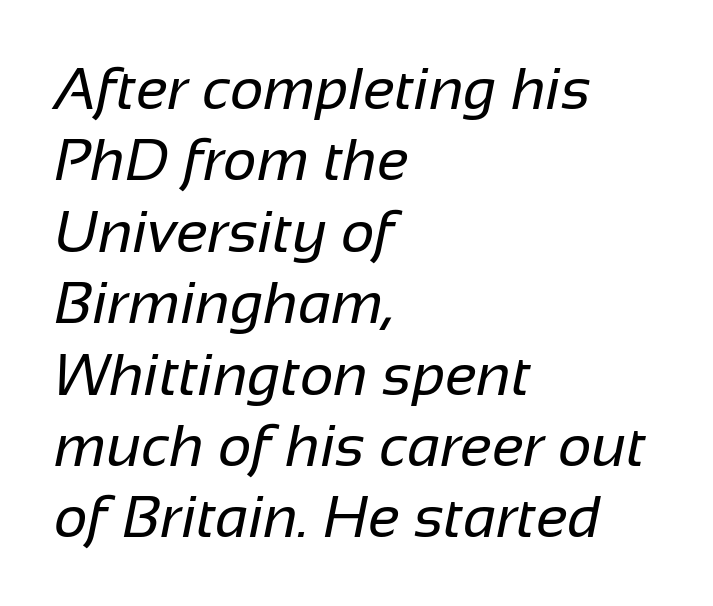
{"serif": "no", "bold": "no", "weight": "regular", "width": "normal", "stroke_contrast": "low", "x_height": "medium", "monospaced": "no", "underline": "no", "align": "left", "line_spacing_ratio": 1.21, "letter_spacing": "normal", "letter_spacing_em": 0.0, "glyph_px": 59}
